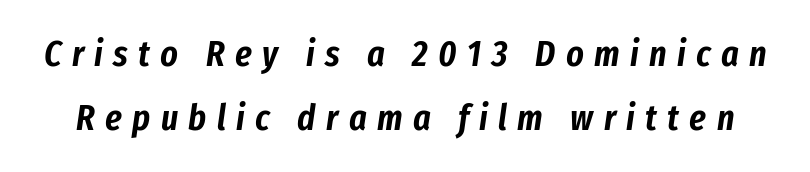
{"italic": "yes", "lean": "right", "slant_degrees": 8, "width": "condensed", "stroke_contrast": "low", "x_height": "medium", "monospaced": "no", "underline": "no", "line_spacing_ratio": 1.74, "letter_spacing": "wide", "letter_spacing_em": 0.28, "glyph_px": 37}
